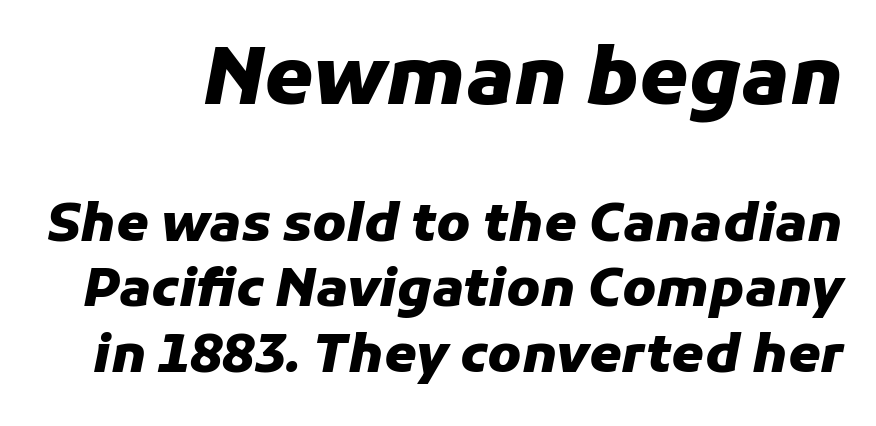
{"italic": "yes", "lean": "right", "slant_degrees": 11, "bold": "yes", "weight": "heavy", "width": "normal", "stroke_contrast": "low", "x_height": "medium", "monospaced": "no", "underline": "no", "line_spacing": "normal", "line_spacing_ratio": 1.26, "letter_spacing": "normal", "letter_spacing_em": 0.0, "larger_block": "first", "size_ratio": 1.5, "glyph_px": 78}
